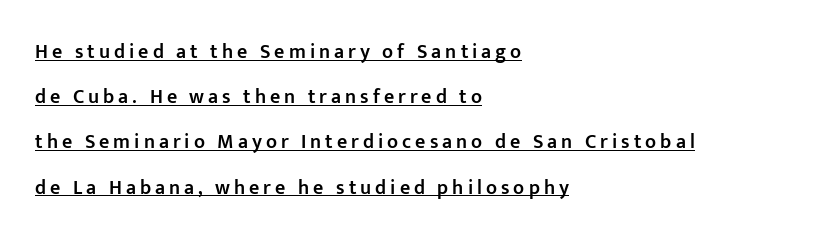
The image shows 20 px text type, upright; set left-aligned, loose line spacing (2.26x), unusually wide letter spacing (+0.2 em), underlined.
